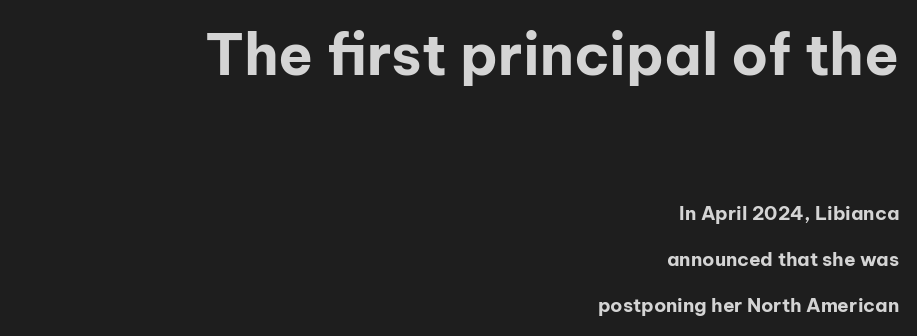
Unmarked baselines from the first word to the last. The face used here is a sans, in the tradition of grotesques and geometrics. If you squint, the top block still reads clearly — it's the larger of the two. These lines keep a tight, regular rhythm from letter to letter.
